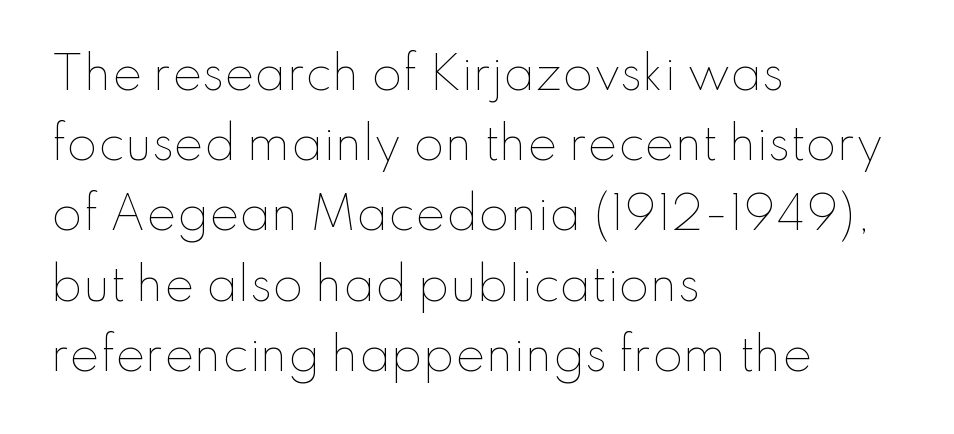
{"italic": "no", "bold": "no", "weight": "thin", "width": "normal", "stroke_contrast": "low", "x_height": "small", "monospaced": "no", "underline": "no", "align": "left", "line_spacing": "normal", "line_spacing_ratio": 1.56, "letter_spacing": "normal", "letter_spacing_em": 0.0, "glyph_px": 45}
